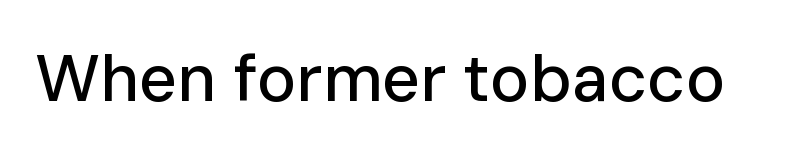
{"serif": "no", "italic": "no", "width": "normal", "stroke_contrast": "low", "x_height": "medium", "monospaced": "no", "underline": "no", "letter_spacing": "normal", "letter_spacing_em": 0.0, "glyph_px": 66}
